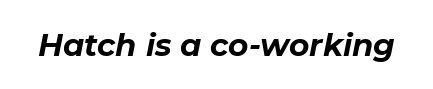
{"italic": "yes", "lean": "right", "slant_degrees": 11, "bold": "yes", "weight": "bold", "width": "normal", "stroke_contrast": "low", "x_height": "medium", "monospaced": "no", "underline": "no", "letter_spacing": "normal", "letter_spacing_em": 0.0, "glyph_px": 31}
